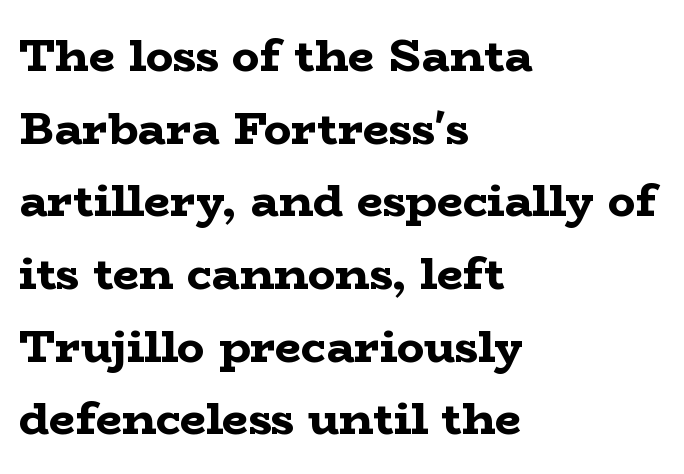
Q: Is the text bold? A: Yes.
Q: Is the text italic (slanted)? A: No, it is upright.
Q: Is the typeface a serif or a sans-serif typeface? A: Serif.
Q: Is the text underlined? A: No.
Q: How is the paragraph aligned? A: Left-aligned.
Q: Is the spacing between letters normal or unusually wide? A: Normal.
Q: Is the spacing between lines tight, normal or loose? A: Normal.
Q: Width (condensed, normal, or wide)? A: Wide.
Q: Stroke contrast? A: Low.
Q: x-height? A: Medium.
Q: Monospaced? A: No.
